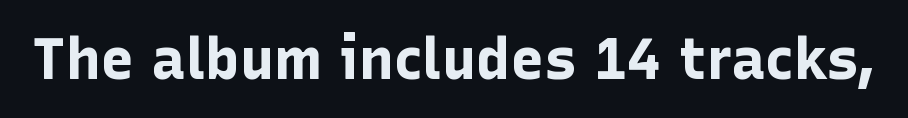
Do the letters lean? They stand straight. Heft: maximum for text — a bold. What stands out about the letter spacing? Nothing — it is the standard amount. Stroke terminals: plain, sans-serif. Descenders are the only things crossing below the line.
